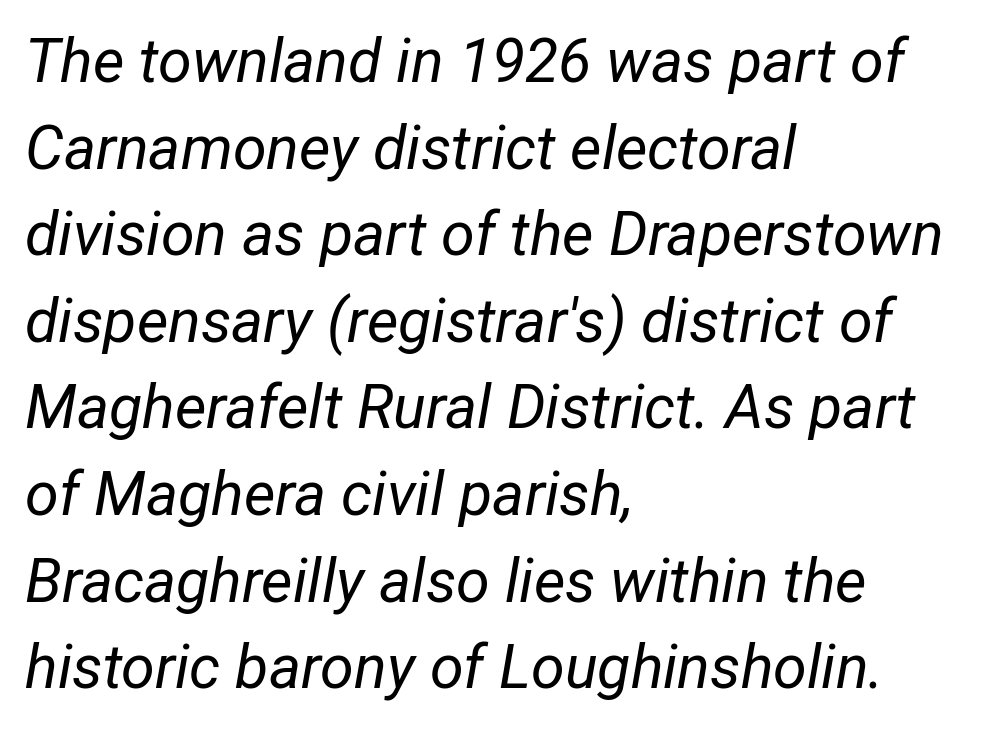
The strokes carry an ordinary text weight at most. Underline: absent. Proportional: the letters do not fall into vertical columns. The horizontal fit of the characters is conventional and even. Looking at the ascenders, they clearly lean. The paragraph has a hard left edge and a soft right edge.
